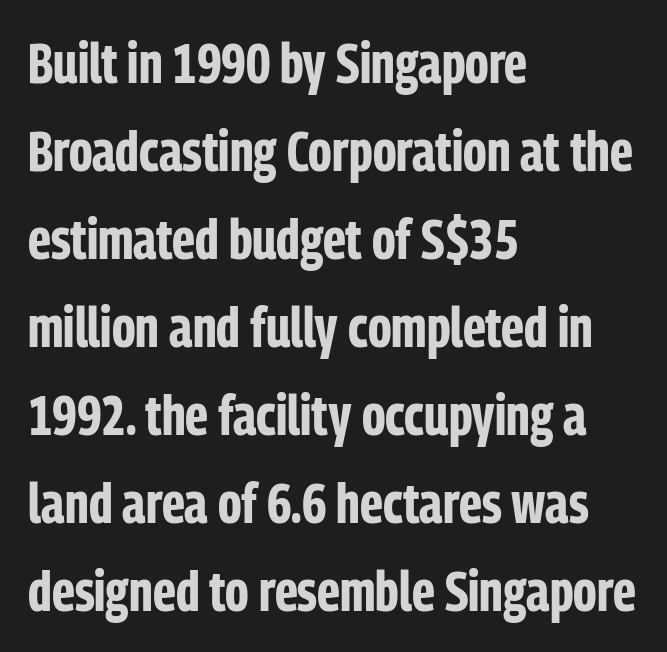
Q: Is the text bold? A: Yes.
Q: Is the text italic (slanted)? A: No, it is upright.
Q: Is the typeface a serif or a sans-serif typeface? A: Sans-serif.
Q: Is the text underlined? A: No.
Q: How is the paragraph aligned? A: Left-aligned.
Q: Is the spacing between letters normal or unusually wide? A: Normal.
Q: Is the spacing between lines tight, normal or loose? A: Normal.
Q: Width (condensed, normal, or wide)? A: Condensed.
Q: Stroke contrast? A: Low.
Q: x-height? A: Medium.
Q: Monospaced? A: No.
